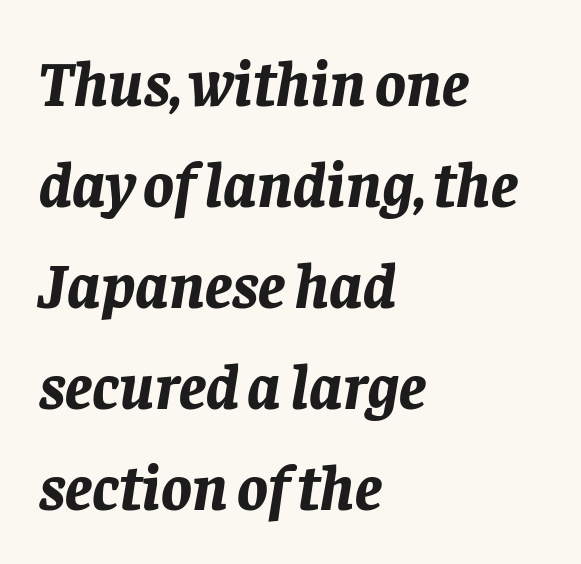
The image shows 64 px bold type, italic (leaning right); set left-aligned, normal line spacing (1.58x), normal letter spacing, not underlined; low stroke contrast and a large x-height.
